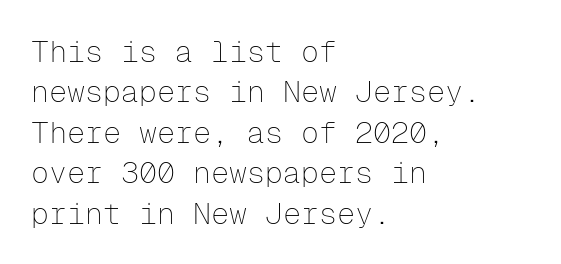
Q: Is the text bold? A: No.
Q: Is the text italic (slanted)? A: No, it is upright.
Q: Is the typeface a serif or a sans-serif typeface? A: Sans-serif.
Q: Is the text underlined? A: No.
Q: How is the paragraph aligned? A: Left-aligned.
Q: Is the spacing between letters normal or unusually wide? A: Normal.
Q: Is the spacing between lines tight, normal or loose? A: Normal.
Q: Width (condensed, normal, or wide)? A: Normal.
Q: Stroke contrast? A: Low.
Q: x-height? A: Medium.
Q: Monospaced? A: Yes.
